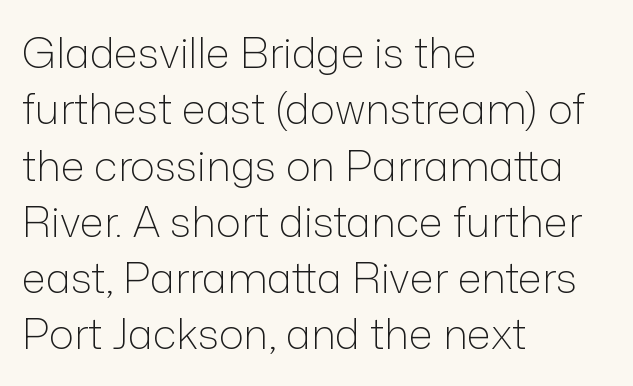
{"serif": "no", "italic": "no", "bold": "no", "weight": "light", "width": "normal", "stroke_contrast": "low", "x_height": "medium", "monospaced": "no", "underline": "no", "align": "left", "line_spacing": "normal", "line_spacing_ratio": 1.34, "letter_spacing": "normal", "letter_spacing_em": 0.0, "glyph_px": 42}
